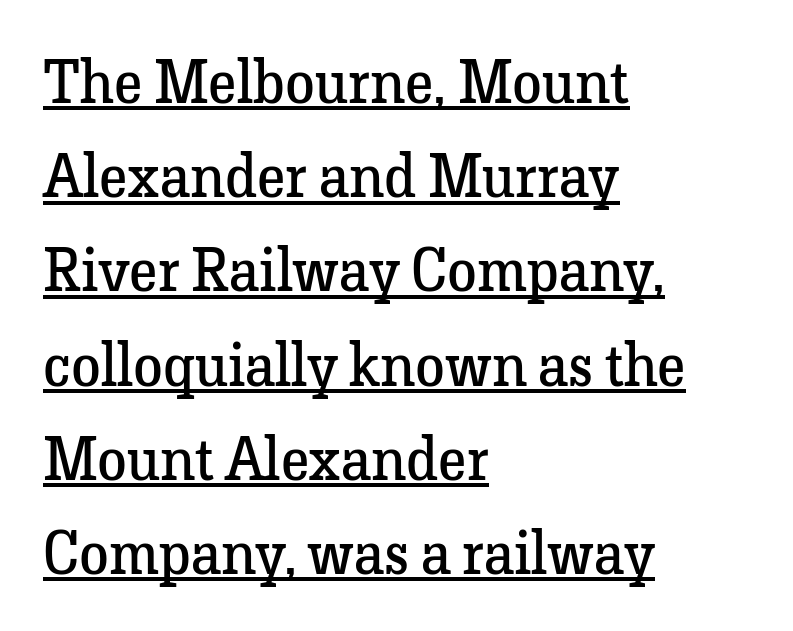
The image shows 60 px regular-weight serif type, upright; set left-aligned, normal line spacing (1.57x), normal letter spacing, underlined; low stroke contrast and a medium x-height.
